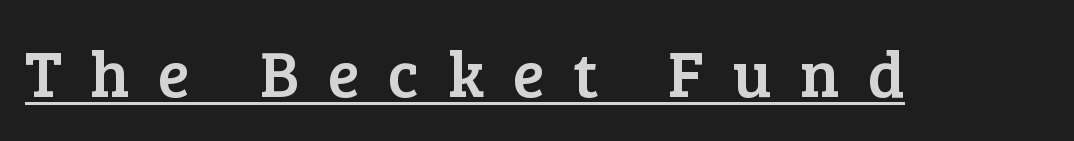
Q: Is the text italic (slanted)? A: No, it is upright.
Q: Is the typeface a serif or a sans-serif typeface? A: Serif.
Q: Is the text underlined? A: Yes.
Q: Is the spacing between letters normal or unusually wide? A: Unusually wide.
Q: Width (condensed, normal, or wide)? A: Normal.
Q: Stroke contrast? A: Low.
Q: x-height? A: Medium.
Q: Monospaced? A: No.
